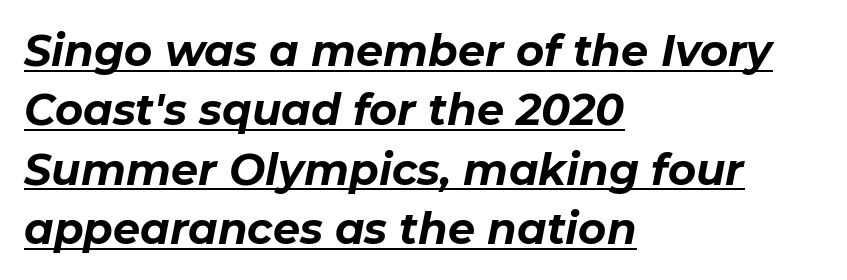
The image shows 43 px bold type, italic (leaning right); set left-aligned, normal line spacing (1.38x), normal letter spacing, underlined; low stroke contrast and a medium x-height.
